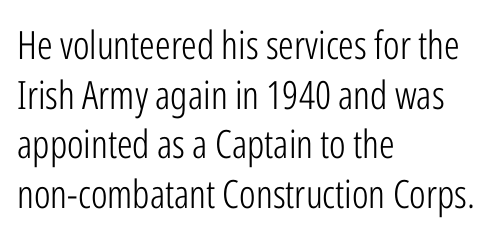
Q: Is the text bold? A: No.
Q: Is the text italic (slanted)? A: No, it is upright.
Q: Is the typeface a serif or a sans-serif typeface? A: Sans-serif.
Q: Is the text underlined? A: No.
Q: How is the paragraph aligned? A: Left-aligned.
Q: Is the spacing between letters normal or unusually wide? A: Normal.
Q: Is the spacing between lines tight, normal or loose? A: Normal.
Q: Width (condensed, normal, or wide)? A: Condensed.
Q: Stroke contrast? A: Low.
Q: x-height? A: Medium.
Q: Monospaced? A: No.
